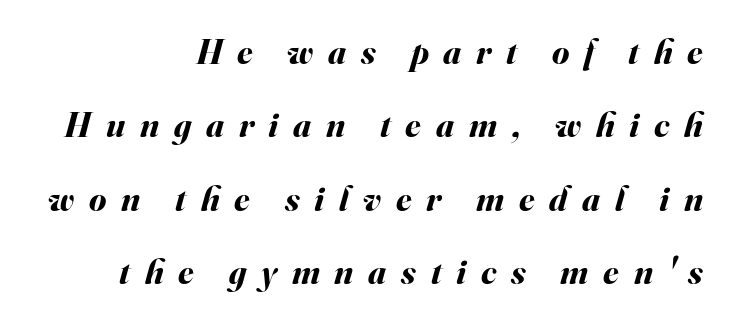
{"italic": "yes", "lean": "right", "slant_degrees": 16, "bold": "yes", "weight": "bold", "width": "normal", "stroke_contrast": "medium", "x_height": "small", "monospaced": "no", "underline": "no", "align": "right", "line_spacing": "loose", "line_spacing_ratio": 2.1, "letter_spacing": "wide", "letter_spacing_em": 0.42, "glyph_px": 35}
